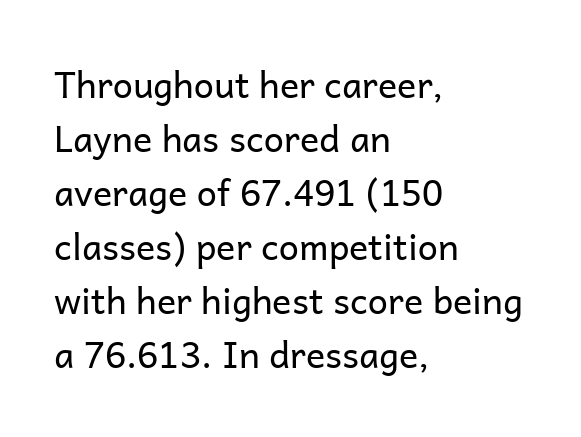
Type without underlining. The face looks like a standard text weight, possibly lighter. A sans-serif font was chosen for this passage. Whoever set this chose a conventional vertical rhythm.
